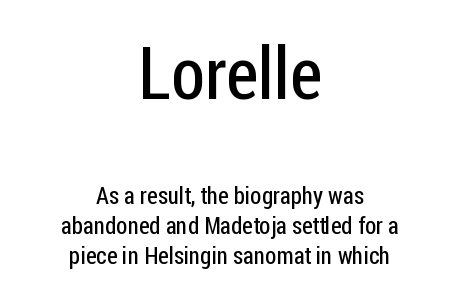
{"serif": "no", "italic": "no", "bold": "no", "weight": "regular", "width": "condensed", "stroke_contrast": "low", "x_height": "medium", "monospaced": "no", "underline": "no", "align": "center", "line_spacing": "normal", "line_spacing_ratio": 1.25, "letter_spacing": "normal", "letter_spacing_em": 0.0, "larger_block": "first", "size_ratio": 3.04, "glyph_px": 73}
